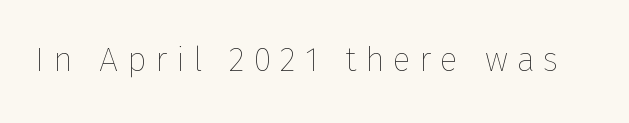
{"italic": "no", "bold": "no", "weight": "thin", "width": "normal", "stroke_contrast": "low", "x_height": "medium", "monospaced": "no", "underline": "no", "letter_spacing": "wide", "letter_spacing_em": 0.25, "glyph_px": 34}
